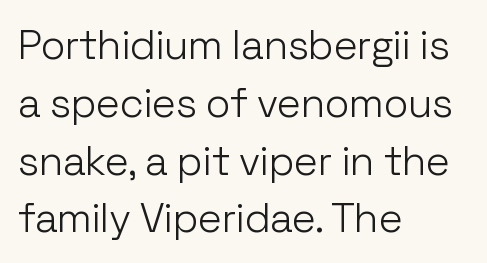
The image shows 41 px light sans-serif type, upright; set left-aligned, normal line spacing (1.41x), normal letter spacing, not underlined; low stroke contrast and a medium x-height.
